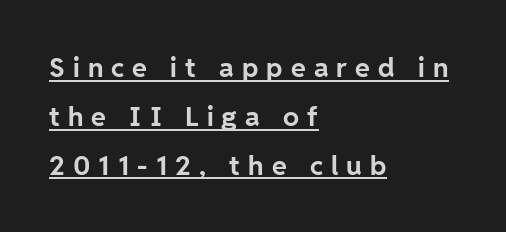
You'd pick this weight for a headline — it's a proper bold. Visually the block forms a straight wall on the left and a jagged coastline on the right. Someone cranked the tracking dial way up on this one. Characters remain perfectly vertical along every line. These characters rest on top of a visible drawn line.
